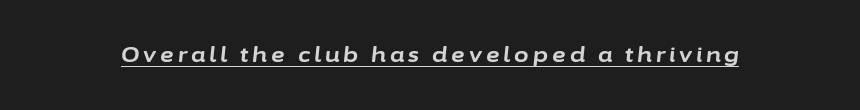
{"italic": "yes", "lean": "right", "slant_degrees": 6, "bold": "yes", "underline": "yes", "glyph_px": 21}
